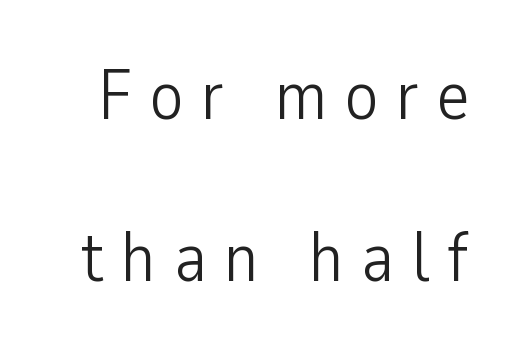
Q: Is the text bold? A: No.
Q: Is the text italic (slanted)? A: No, it is upright.
Q: Is the typeface a serif or a sans-serif typeface? A: Sans-serif.
Q: Is the text underlined? A: No.
Q: Is the spacing between letters normal or unusually wide? A: Unusually wide.
Q: Is the spacing between lines tight, normal or loose? A: Loose.
Q: Width (condensed, normal, or wide)? A: Condensed.
Q: Stroke contrast? A: Low.
Q: x-height? A: Medium.
Q: Monospaced? A: No.
